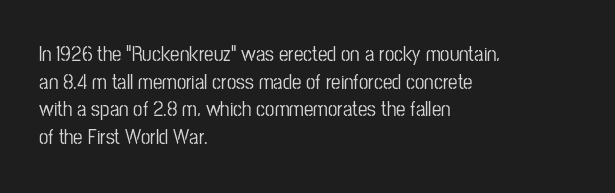
The image shows 21 px text type, upright; set left-aligned, normal line spacing (1.31x), normal letter spacing, not underlined.
